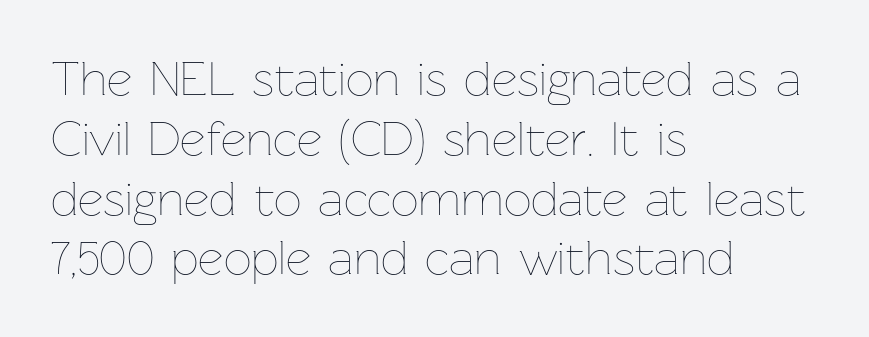
{"italic": "no", "bold": "no", "weight": "thin", "width": "normal", "stroke_contrast": "low", "x_height": "medium", "monospaced": "no", "underline": "no", "align": "left", "line_spacing_ratio": 1.22, "letter_spacing": "normal", "letter_spacing_em": 0.0, "glyph_px": 49}
